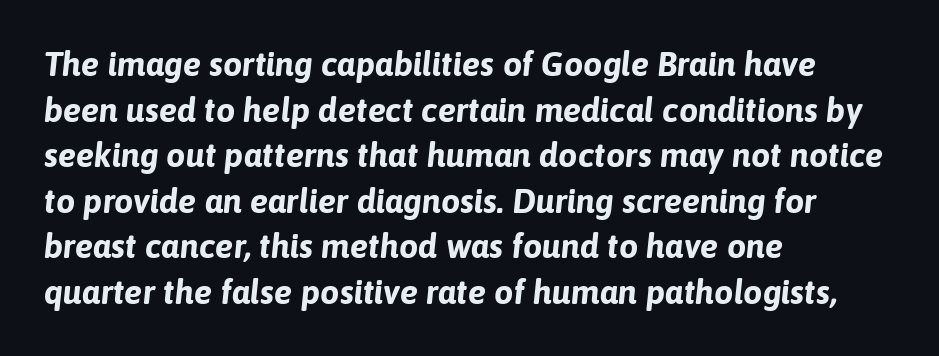
The image shows 34 px bold type, italic (leaning right); set left-aligned, normal line spacing (1.34x), normal letter spacing, not underlined; low stroke contrast and a medium x-height.
